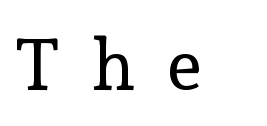
{"serif": "yes", "italic": "no", "bold": "no", "weight": "regular", "width": "normal", "x_height": "medium", "monospaced": "no", "underline": "no", "letter_spacing": "wide", "letter_spacing_em": 0.47, "glyph_px": 71}
